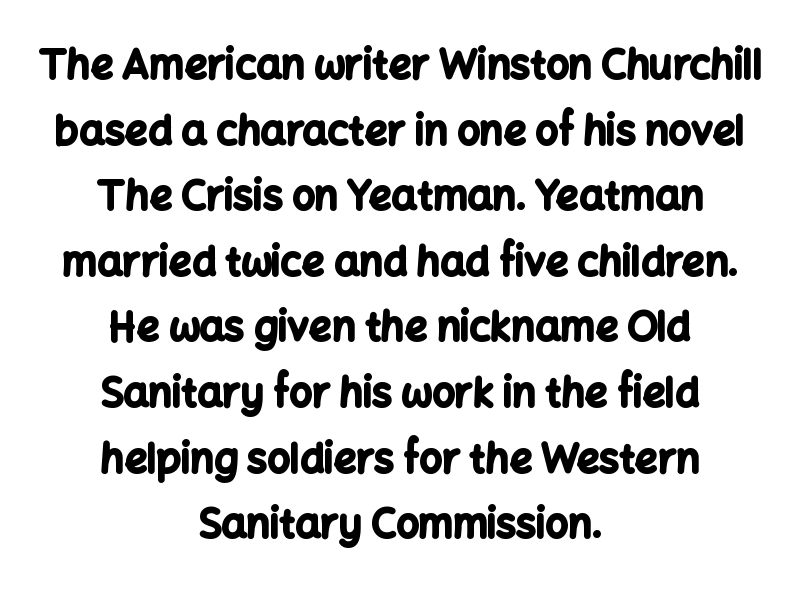
{"serif": "no", "italic": "no", "bold": "yes", "weight": "bold", "width": "normal", "stroke_contrast": "low", "x_height": "medium", "monospaced": "no", "underline": "no", "align": "center", "line_spacing": "normal", "line_spacing_ratio": 1.64, "letter_spacing": "normal", "letter_spacing_em": 0.0, "glyph_px": 40}
